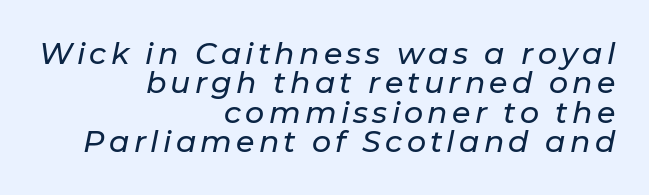
The image shows 30 px text type, italic (leaning right); set right-aligned, tight line spacing (0.98x), not underlined; low stroke contrast and a medium x-height.
